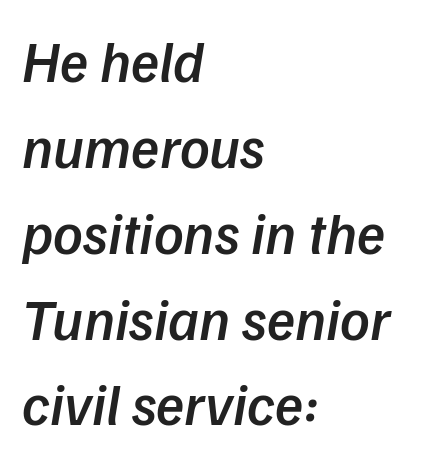
Q: Is the text bold? A: Semi-bold.
Q: Is the text italic (slanted)? A: Yes, it leans right by about 9 degrees.
Q: Is the text underlined? A: No.
Q: How is the paragraph aligned? A: Left-aligned.
Q: Is the spacing between letters normal or unusually wide? A: Normal.
Q: Is the spacing between lines tight, normal or loose? A: Normal.
Q: Width (condensed, normal, or wide)? A: Normal.
Q: Stroke contrast? A: Low.
Q: x-height? A: Medium.
Q: Monospaced? A: No.
